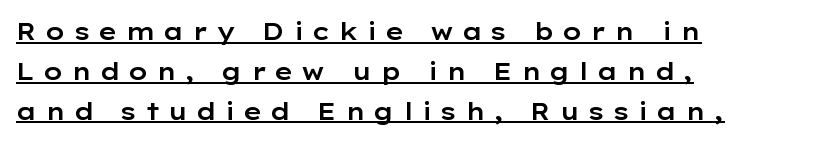
The image shows 24 px text type, upright; set left-aligned, normal line spacing (1.66x), unusually wide letter spacing (+0.32 em), underlined.
